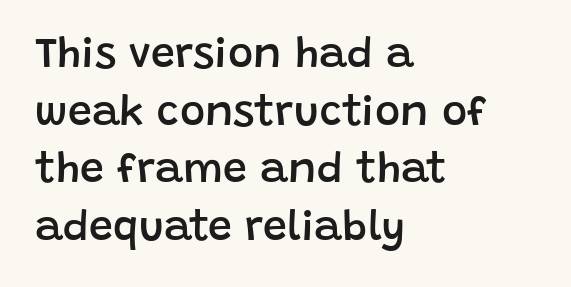
The image shows 43 px semibold sans-serif type, upright; set left-aligned, normal line spacing (1.34x), normal letter spacing, not underlined; low stroke contrast and a large x-height.
